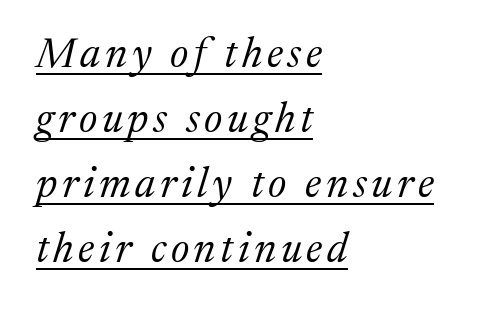
The image shows 42 px regular-weight serif type, italic (leaning right); set left-aligned, normal line spacing (1.55x), underlined; medium stroke contrast and a medium x-height.
